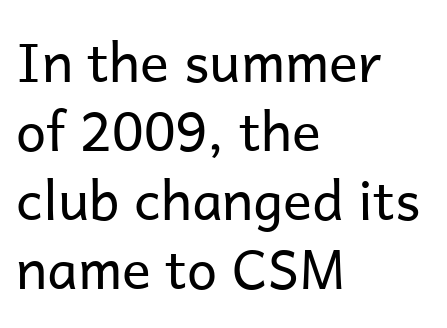
{"serif": "no", "italic": "no", "bold": "no", "weight": "regular", "width": "normal", "stroke_contrast": "low", "x_height": "medium", "monospaced": "no", "underline": "no", "align": "left", "line_spacing": "normal", "line_spacing_ratio": 1.28, "letter_spacing": "normal", "letter_spacing_em": 0.0, "glyph_px": 54}
